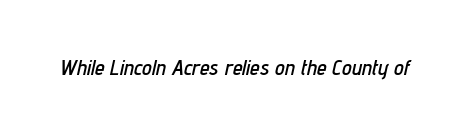
Q: Is the text italic (slanted)? A: Yes, it leans right by about 12 degrees.
Q: Is the text underlined? A: No.
Q: Is the spacing between letters normal or unusually wide? A: Normal.
